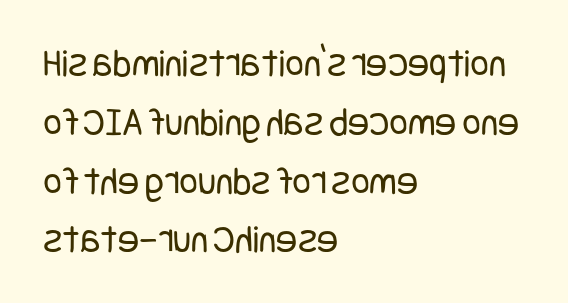
{"serif": "no", "italic": "no", "bold": "no", "weight": "regular", "width": "condensed", "stroke_contrast": "low", "x_height": "large", "underline": "no", "align": "left", "line_spacing": "normal", "line_spacing_ratio": 1.47, "letter_spacing": "normal", "letter_spacing_em": 0.0, "glyph_px": 40}
